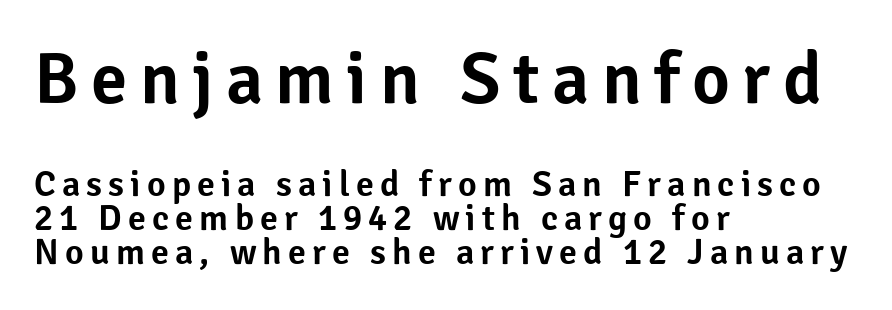
Type style note: lacks serifs. Line beginnings align vertically; line endings do not. This sample uses an upright cut, with every glyph sitting square on the baseline. Here the designer chose a conventional face with non-uniform glyph widths. The zone under the glyphs is completely vacant.
